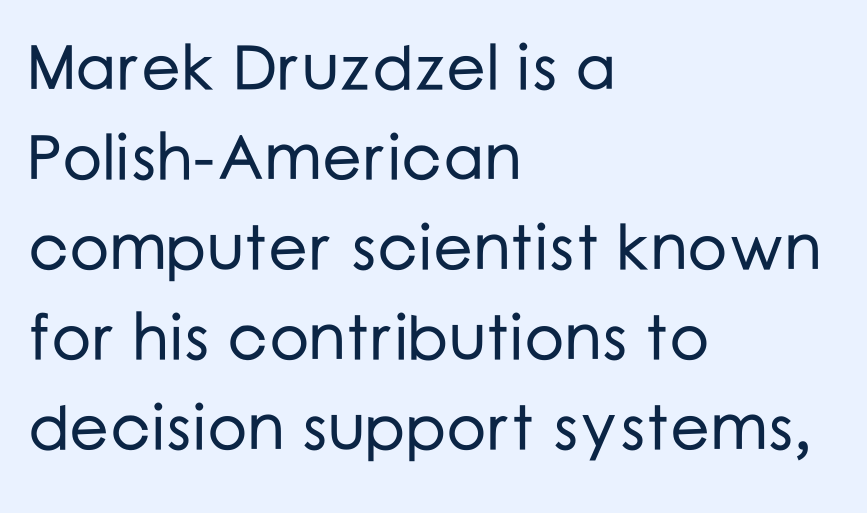
Q: Is the text italic (slanted)? A: No, it is upright.
Q: Is the typeface a serif or a sans-serif typeface? A: Sans-serif.
Q: Is the text underlined? A: No.
Q: How is the paragraph aligned? A: Left-aligned.
Q: Is the spacing between letters normal or unusually wide? A: Normal.
Q: Is the spacing between lines tight, normal or loose? A: Normal.
Q: Width (condensed, normal, or wide)? A: Normal.
Q: Stroke contrast? A: Low.
Q: x-height? A: Medium.
Q: Monospaced? A: No.
